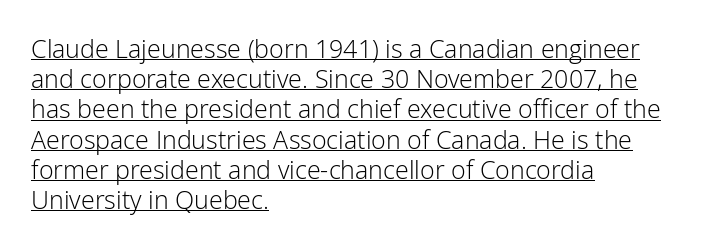
The image shows 25 px text type, upright; set left-aligned, line spacing 1.21x, normal letter spacing, underlined.
